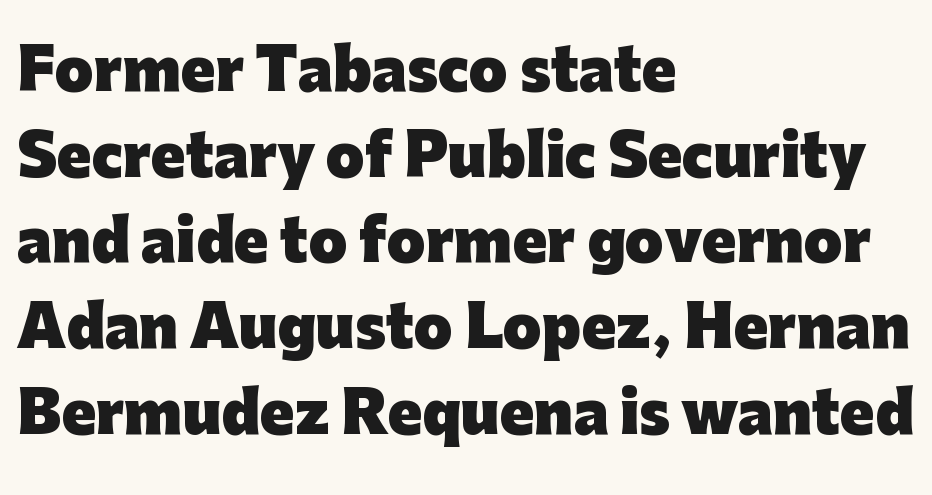
Q: Is the text bold? A: Yes.
Q: Is the text italic (slanted)? A: No, it is upright.
Q: Is the typeface a serif or a sans-serif typeface? A: Sans-serif.
Q: Is the text underlined? A: No.
Q: How is the paragraph aligned? A: Left-aligned.
Q: Is the spacing between letters normal or unusually wide? A: Normal.
Q: Is the spacing between lines tight, normal or loose? A: Normal.
Q: Width (condensed, normal, or wide)? A: Normal.
Q: Stroke contrast? A: Low.
Q: x-height? A: Medium.
Q: Monospaced? A: No.
